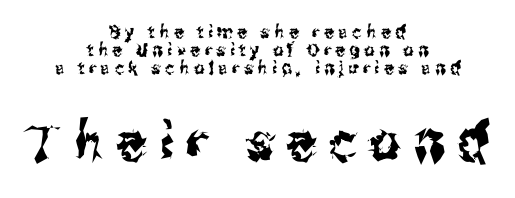
{"serif": "no", "italic": "no", "width": "condensed", "stroke_contrast": "medium", "x_height": "medium", "monospaced": "no", "underline": "no", "align": "center", "line_spacing": "tight", "line_spacing_ratio": 0.99, "letter_spacing": "wide", "letter_spacing_em": 0.25, "larger_block": "second", "size_ratio": 2.94, "glyph_px": 53}
